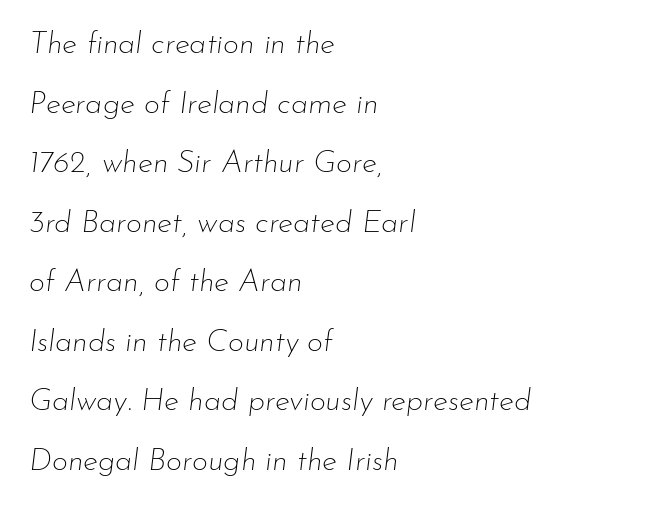
The image shows 31 px thin type, italic (leaning right); set left-aligned, loose line spacing (1.92x), normal letter spacing, not underlined; low stroke contrast and a small x-height.
